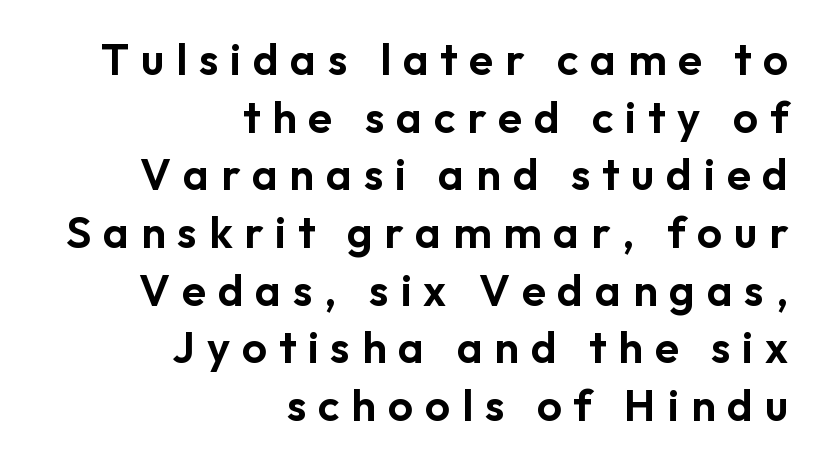
The image shows 44 px sans-serif type, upright; set right-aligned, normal line spacing (1.31x), unusually wide letter spacing (+0.27 em), not underlined; low stroke contrast and a medium x-height.
